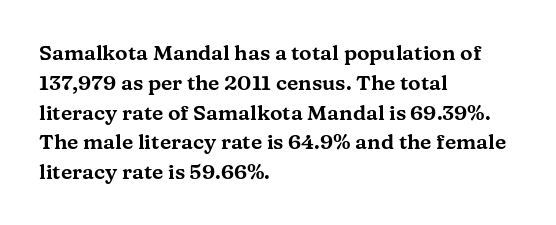
The image shows 21 px text type, upright; set left-aligned, normal line spacing (1.42x), normal letter spacing, not underlined.
